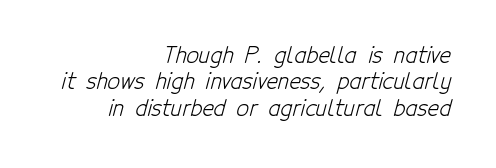
Q: Is the text bold? A: No.
Q: Is the text underlined? A: No.
Q: How is the paragraph aligned? A: Right-aligned.
Q: Is the spacing between letters normal or unusually wide? A: Normal.
